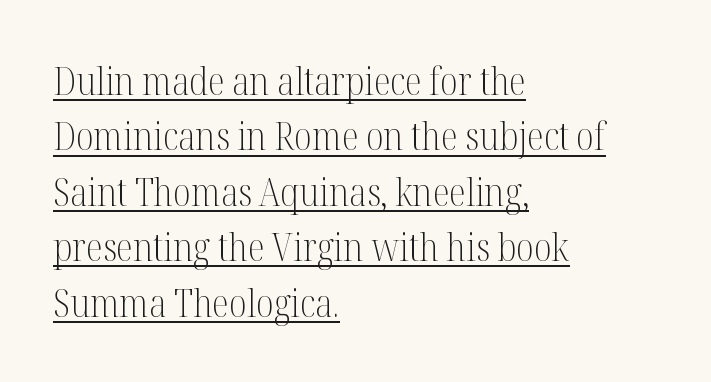
{"serif": "yes", "italic": "no", "bold": "no", "weight": "light", "width": "condensed", "stroke_contrast": "medium", "x_height": "medium", "monospaced": "no", "underline": "yes", "align": "left", "line_spacing": "normal", "line_spacing_ratio": 1.42, "letter_spacing": "normal", "letter_spacing_em": 0.0, "glyph_px": 39}
